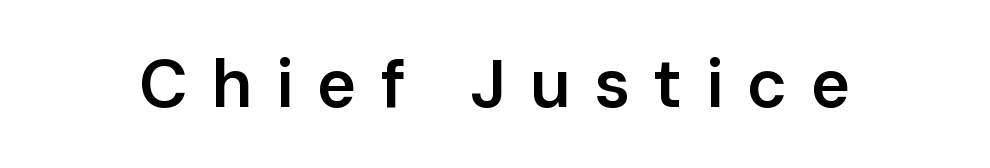
In terms of posture, this sample is upright. A typesetter would call this heavily tracked-out type. The designer went with a sans here, leaving each stem footless. These words are printed semibold, heavier than regular yet not bold. A typesetter would call this proportional, since set widths differ per character.
